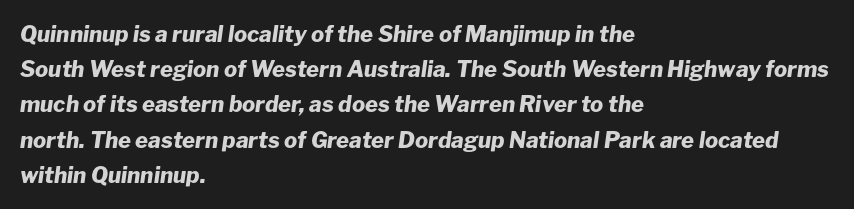
The image shows 22 px bold type, italic (leaning right); set left-aligned, normal line spacing (1.6x), normal letter spacing, not underlined.
